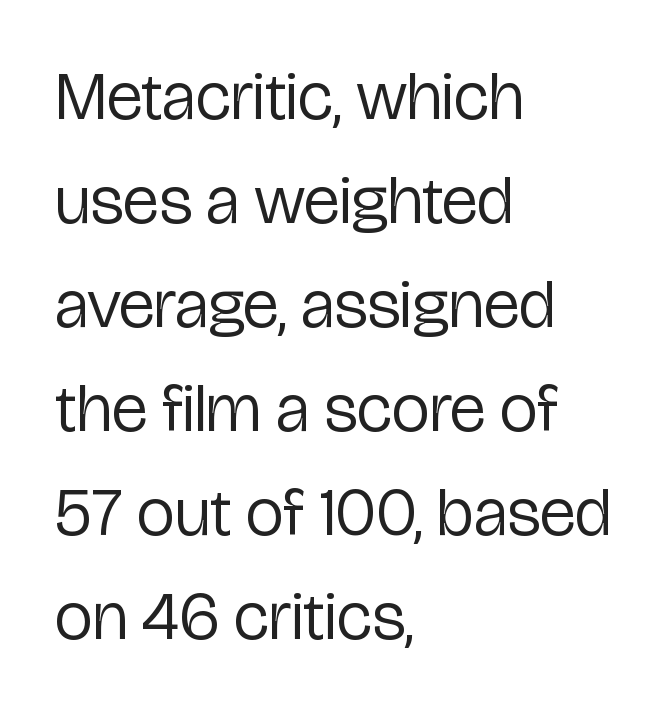
The image shows 68 px regular-weight, condensed sans-serif type, upright; set left-aligned, normal line spacing (1.53x), normal letter spacing, not underlined; low stroke contrast and a medium x-height.
